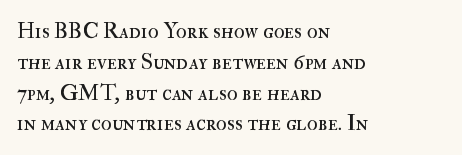
Summary of vertical rhythm: regular, with standard interline spacing. Short note: letters normally spaced. The font's upright variant was chosen for this text. Casual observation: everything's shoved over to the left.
